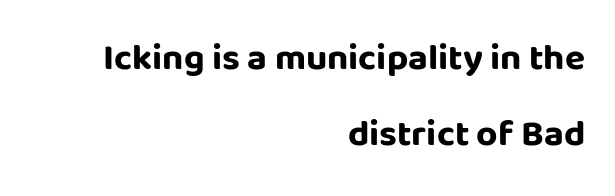
Q: Is the text bold? A: Yes.
Q: Is the text italic (slanted)? A: No, it is upright.
Q: Is the typeface a serif or a sans-serif typeface? A: Sans-serif.
Q: Is the text underlined? A: No.
Q: How is the paragraph aligned? A: Right-aligned.
Q: Is the spacing between letters normal or unusually wide? A: Normal.
Q: Is the spacing between lines tight, normal or loose? A: Loose.
Q: Width (condensed, normal, or wide)? A: Normal.
Q: Stroke contrast? A: Low.
Q: x-height? A: Large.
Q: Monospaced? A: No.
